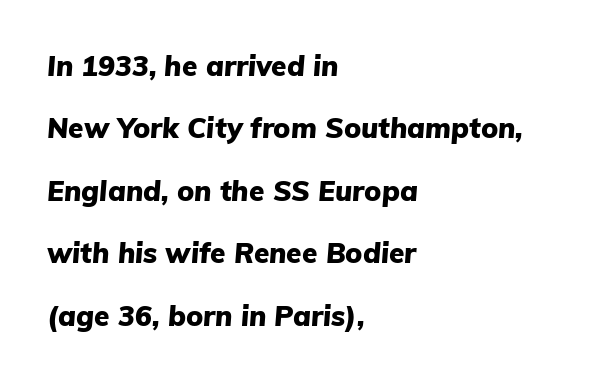
Q: Is the text bold? A: Yes.
Q: Is the text italic (slanted)? A: Yes, it leans right by about 5 degrees.
Q: Is the text underlined? A: No.
Q: How is the paragraph aligned? A: Left-aligned.
Q: Is the spacing between letters normal or unusually wide? A: Normal.
Q: Is the spacing between lines tight, normal or loose? A: Loose.
Q: Width (condensed, normal, or wide)? A: Normal.
Q: Stroke contrast? A: Low.
Q: x-height? A: Medium.
Q: Monospaced? A: No.
